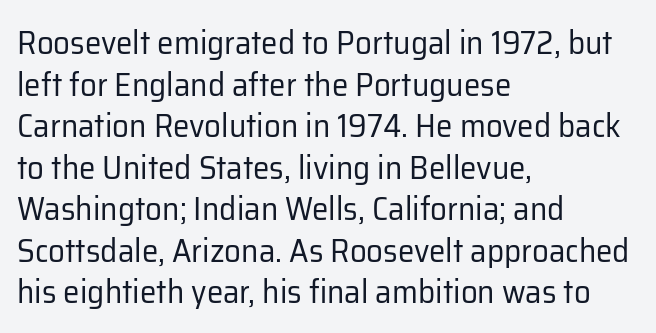
{"serif": "no", "italic": "no", "bold": "no", "weight": "regular", "width": "normal", "stroke_contrast": "low", "x_height": "medium", "monospaced": "no", "underline": "no", "align": "left", "line_spacing": "normal", "line_spacing_ratio": 1.26, "letter_spacing": "normal", "letter_spacing_em": 0.0, "glyph_px": 33}
